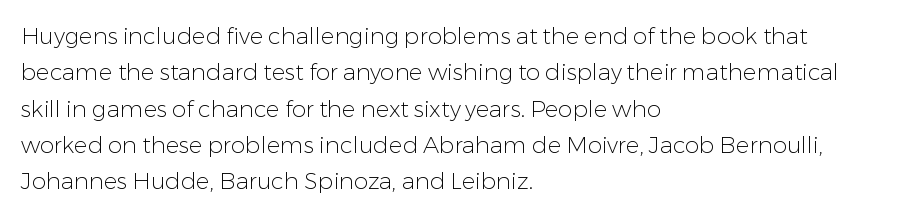
{"italic": "no", "bold": "no", "underline": "no", "align": "left", "line_spacing": "normal", "line_spacing_ratio": 1.58, "letter_spacing": "normal", "letter_spacing_em": 0.0, "glyph_px": 23}
